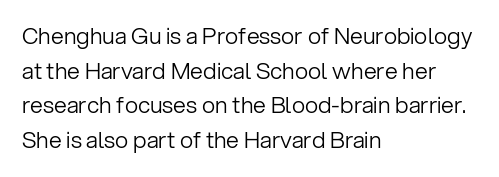
Q: Is the text bold? A: No.
Q: Is the text italic (slanted)? A: No, it is upright.
Q: Is the text underlined? A: No.
Q: How is the paragraph aligned? A: Left-aligned.
Q: Is the spacing between letters normal or unusually wide? A: Normal.
Q: Is the spacing between lines tight, normal or loose? A: Normal.
